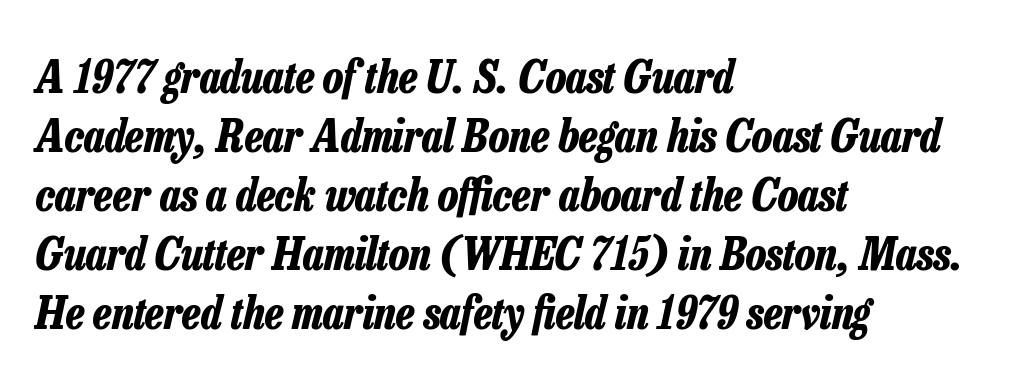
The image shows 45 px bold, condensed type, italic (leaning right); set left-aligned, normal line spacing (1.31x), normal letter spacing, not underlined; low stroke contrast and a medium x-height.
